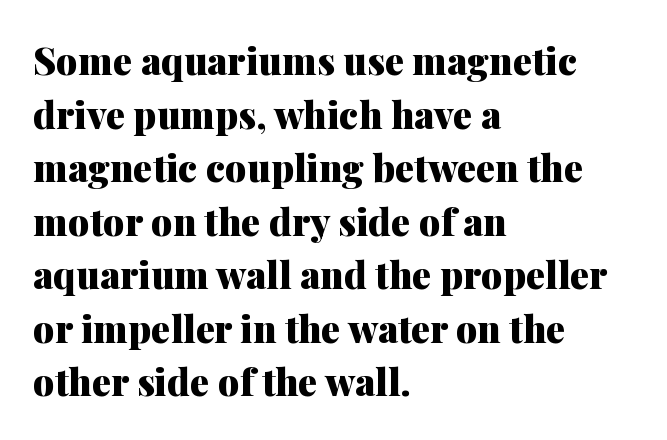
Q: Is the text bold? A: Yes.
Q: Is the text italic (slanted)? A: No, it is upright.
Q: Is the typeface a serif or a sans-serif typeface? A: Serif.
Q: Is the text underlined? A: No.
Q: How is the paragraph aligned? A: Left-aligned.
Q: Is the spacing between letters normal or unusually wide? A: Normal.
Q: Is the spacing between lines tight, normal or loose? A: Normal.
Q: Width (condensed, normal, or wide)? A: Normal.
Q: Stroke contrast? A: Medium.
Q: x-height? A: Medium.
Q: Monospaced? A: No.
